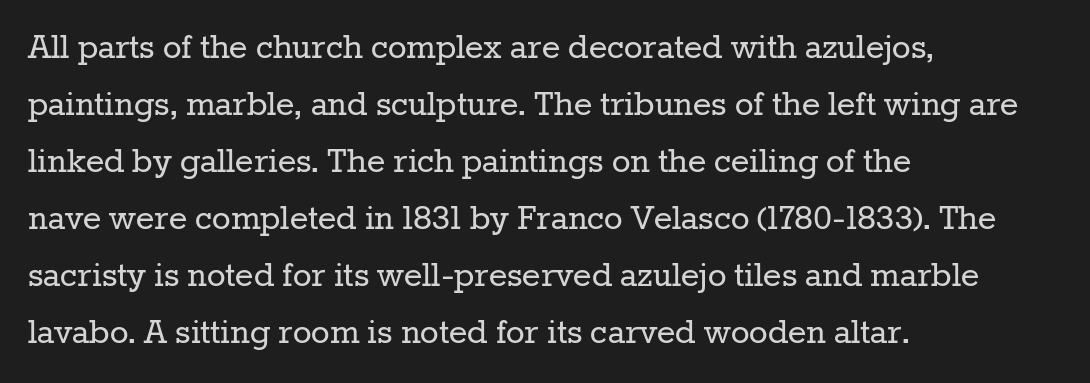
Q: Is the text bold? A: No.
Q: Is the text italic (slanted)? A: No, it is upright.
Q: Is the typeface a serif or a sans-serif typeface? A: Serif.
Q: Is the text underlined? A: No.
Q: How is the paragraph aligned? A: Left-aligned.
Q: Is the spacing between letters normal or unusually wide? A: Normal.
Q: Is the spacing between lines tight, normal or loose? A: Normal.
Q: Width (condensed, normal, or wide)? A: Normal.
Q: Stroke contrast? A: Low.
Q: x-height? A: Medium.
Q: Monospaced? A: No.
